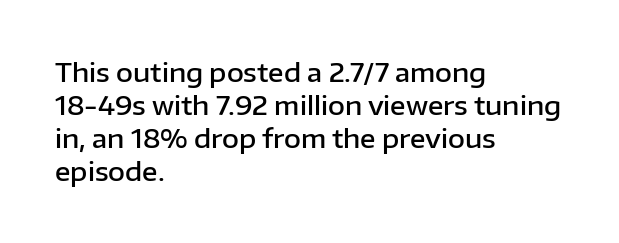
The image shows 26 px text type, upright; set left-aligned, normal line spacing (1.27x), normal letter spacing, not underlined.
